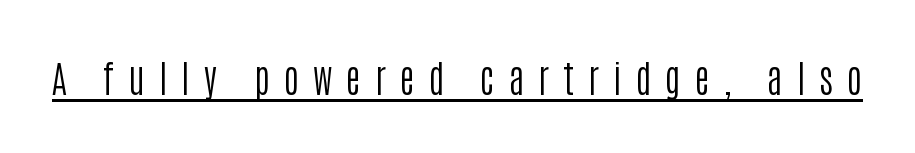
The image shows 37 px regular-weight, condensed sans-serif type, upright; set unusually wide letter spacing (+0.38 em), underlined; low stroke contrast and a large x-height.
